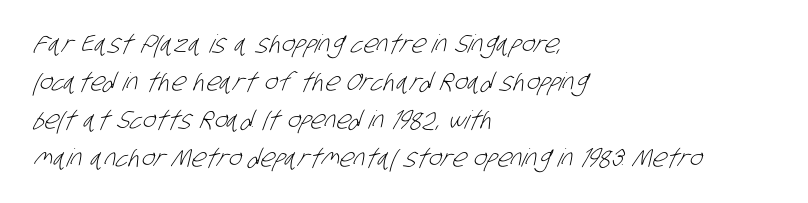
The image shows 25 px text type; set left-aligned, normal line spacing (1.52x), normal letter spacing, not underlined.
